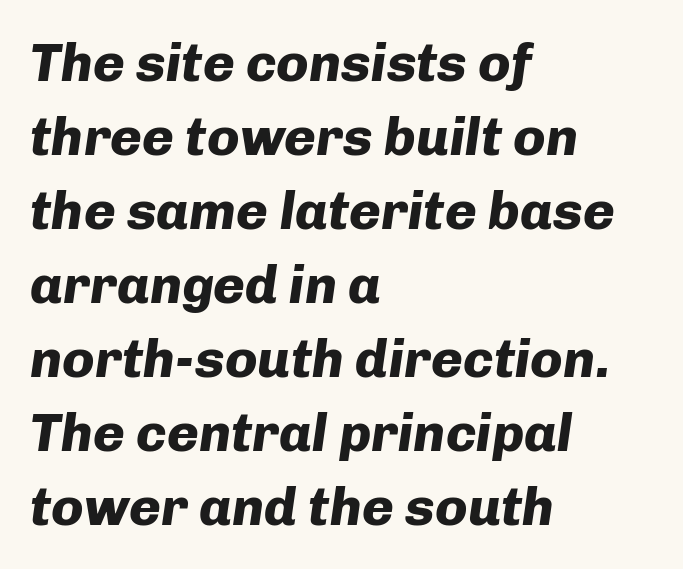
{"italic": "yes", "lean": "right", "slant_degrees": 8, "bold": "yes", "weight": "heavy", "width": "normal", "stroke_contrast": "low", "x_height": "medium", "monospaced": "no", "underline": "no", "align": "left", "line_spacing": "normal", "line_spacing_ratio": 1.37, "letter_spacing": "normal", "letter_spacing_em": 0.0, "glyph_px": 54}
